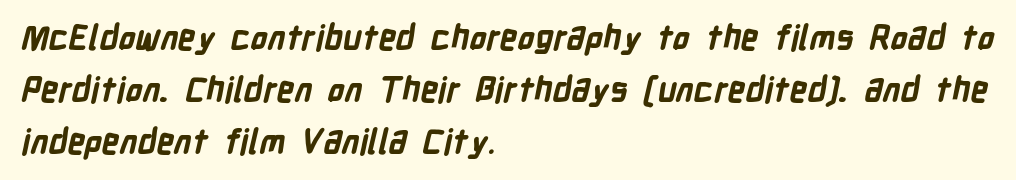
The image shows 34 px bold, condensed sans-serif type; set left-aligned, normal line spacing (1.53x), normal letter spacing, not underlined; low stroke contrast and a medium x-height.
